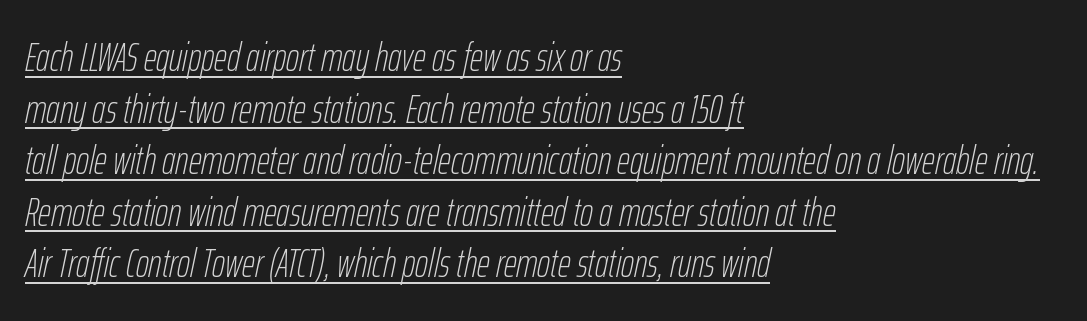
The image shows 40 px thin, condensed type, italic (leaning right); set left-aligned, normal line spacing (1.29x), normal letter spacing, underlined; low stroke contrast and a medium x-height.
